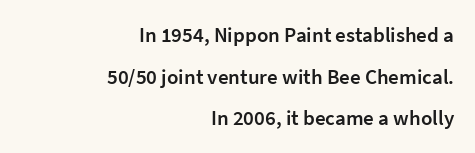
The type sits square on the baseline with zero lean. Reading down the column, the eye jumps a long way to each next line. Words appear dense and cohesive because spacing is normal. Check under the words: just untouched page. Horizontal alignment here is rightward, an uncommon choice for prose. Typesetter's note: demi weight, one step under bold.
